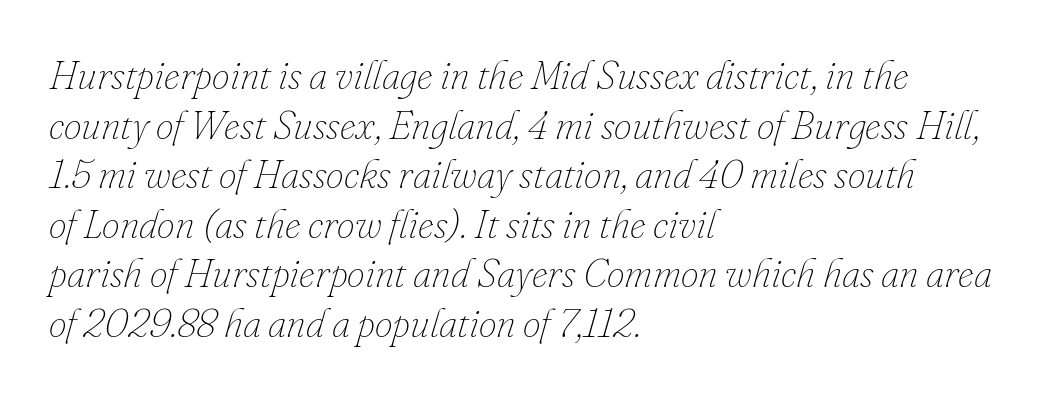
Compared with ordinary roman type, these characters are visibly tilted. The lines in this sample share a left origin and differ only in where they stop. Nothing heavy about these letters — not bold at all. Clear beneath every line of the passage. Tracking value appears to be zero — textbook default spacing. The rendering uses natural spacing where letterforms have individual widths.
